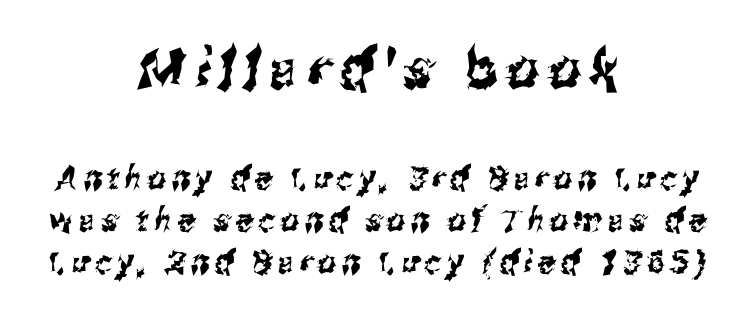
The image shows 56 px condensed sans-serif type; set centered, normal line spacing (1.32x), not underlined; the first (top) block is 1.75x larger; medium stroke contrast and a medium x-height.
